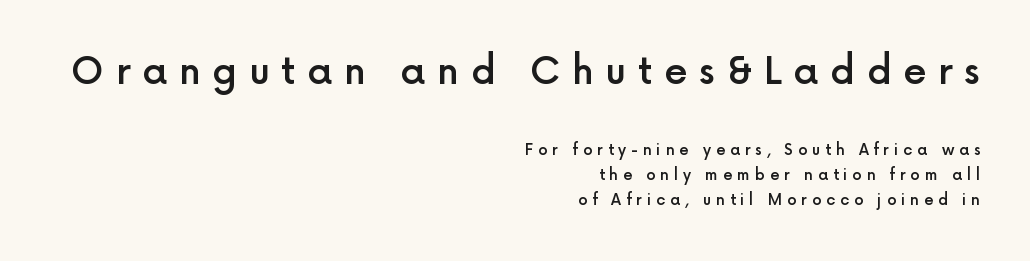
Alignment: flush right. The tracking reads as deliberately expanded to a designer's eye. Semibold letterforms, between regular and bold. One glance says typical: line gaps are just what's usual.
